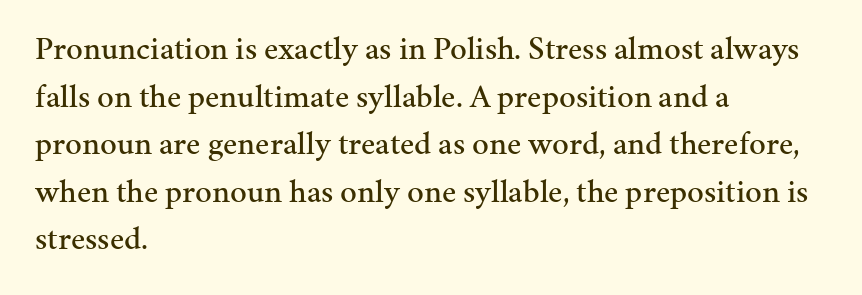
The image shows 33 px serif type, upright; set left-aligned, normal line spacing (1.44x), normal letter spacing, not underlined; medium stroke contrast and a medium x-height.
